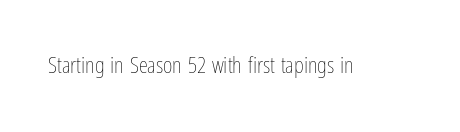
The type is set solid horizontally, with unmodified tracking. Words float on clear page, feet unadorned. A quiet, ordinary-to-light weight characterises the typeface. The type sits square on the baseline with zero lean.
